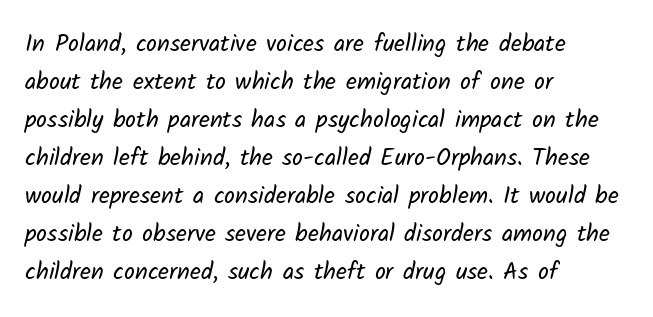
The font is comparable to plain body text, perhaps lighter. The baseline area is clear. This rendering uses left alignment, leaving the right contour irregular. Does the leading feel generous? No, just average. Standard letterfit; no display-style spreading of the glyphs.
